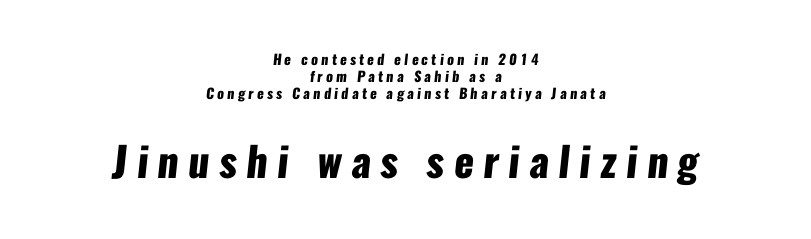
{"serif": "no", "bold": "yes", "weight": "heavy", "width": "condensed", "stroke_contrast": "low", "x_height": "medium", "monospaced": "no", "underline": "no", "align": "center", "line_spacing_ratio": 1.22, "letter_spacing": "wide", "letter_spacing_em": 0.23, "larger_block": "second", "size_ratio": 2.93, "glyph_px": 41}
